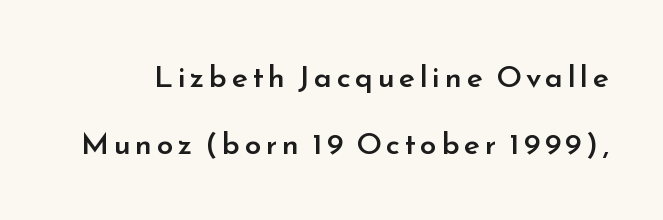
Is this a sans? Yes — the strokes have no serifs. These lines are rendered in a variable-pitch font. Rendered with straight, roman letterforms. The line-height multiplier appears high, well above default. This is the in-between weight designers call semibold or demi. The passage shown is not underscored anywhere.
